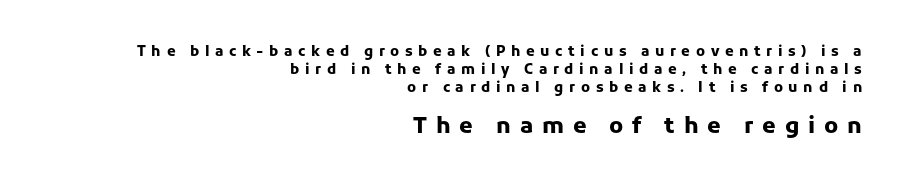
The image shows 22 px bold type, upright; set right-aligned, normal line spacing (1.27x), unusually wide letter spacing (+0.4 em), not underlined; the second (bottom) block is 1.57x larger.
